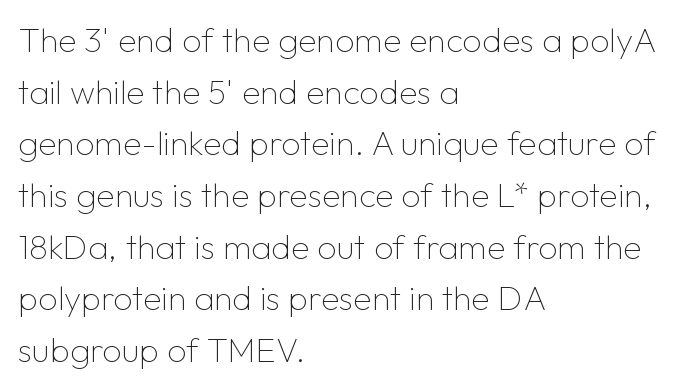
Line spacing here is normal. Which margin do the lines hug? The left one — the right edge is uneven. Inter-character spacing is left at the font's built-in metrics. Tall strokes in this sample are plumb rather than angled. The face looks like a standard text weight, possibly lighter.
